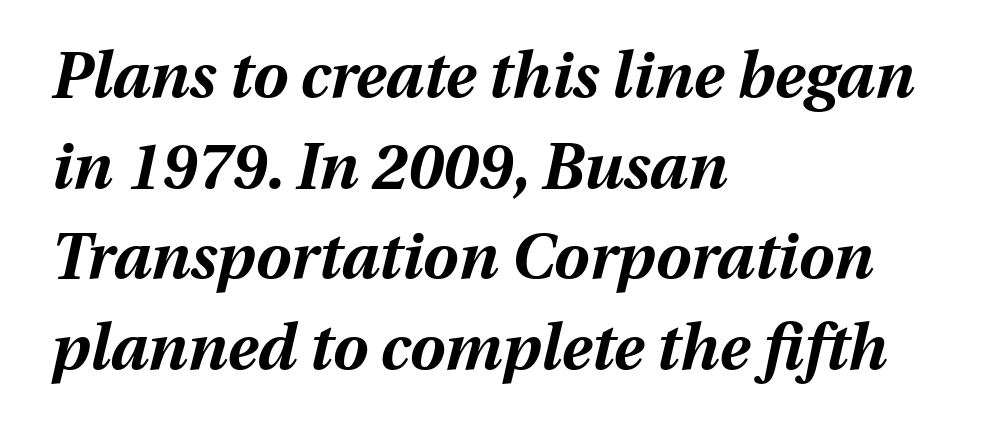
{"italic": "yes", "lean": "right", "slant_degrees": 13, "bold": "yes", "weight": "bold", "width": "normal", "stroke_contrast": "medium", "x_height": "medium", "monospaced": "no", "underline": "no", "align": "left", "line_spacing": "normal", "line_spacing_ratio": 1.44, "letter_spacing": "normal", "letter_spacing_em": 0.0, "glyph_px": 63}
